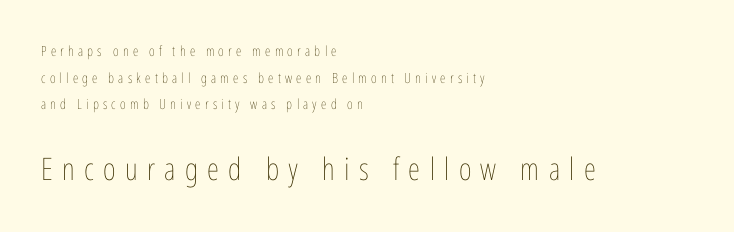
{"italic": "no", "bold": "no", "weight": "thin", "width": "condensed", "stroke_contrast": "low", "x_height": "medium", "monospaced": "no", "underline": "no", "align": "left", "line_spacing": "loose", "line_spacing_ratio": 1.91, "letter_spacing": "wide", "letter_spacing_em": 0.3, "larger_block": "second", "size_ratio": 2.21, "glyph_px": 31}
